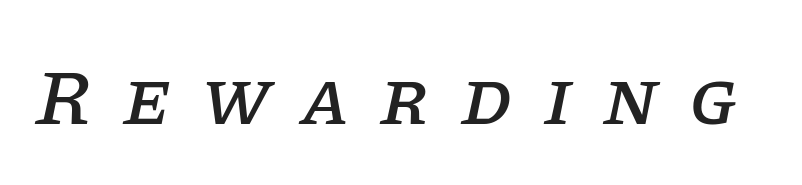
Glyph-to-glyph distance is far greater than everyday printed text. Quick note: italic. Quick note: underline off. Serifs: yes, visible at the terminals of the letterforms. Think of a printed novel: that variable character pitch is what you see here.
